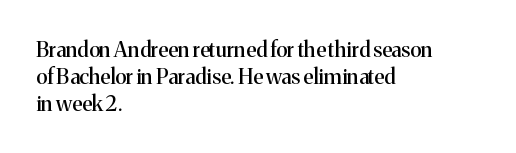
Q: Is the text italic (slanted)? A: No, it is upright.
Q: Is the text underlined? A: No.
Q: How is the paragraph aligned? A: Left-aligned.
Q: Is the spacing between letters normal or unusually wide? A: Normal.
Q: Is the spacing between lines tight, normal or loose? A: Normal.
